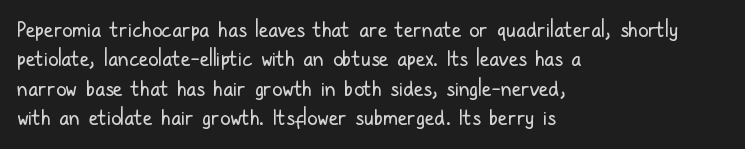
A clean baseline with only descenders dipping below it. If you drew a line through each stem, it would be perfectly vertical. Honestly, the row spacing looks completely unremarkable. Is this a heavy cut? Hardly; it is regular or lighter.
